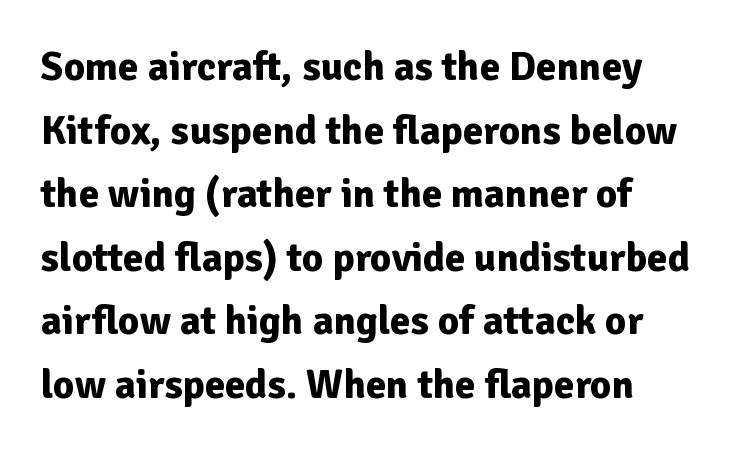
Posture: straight, roman, zero tilt. Chunky letters — that's bold for sure. The leading is moderate, giving the passage an even texture. A typesetter would call this proportional, since set widths differ per character. This rendering leaves character spacing at its baseline value.
